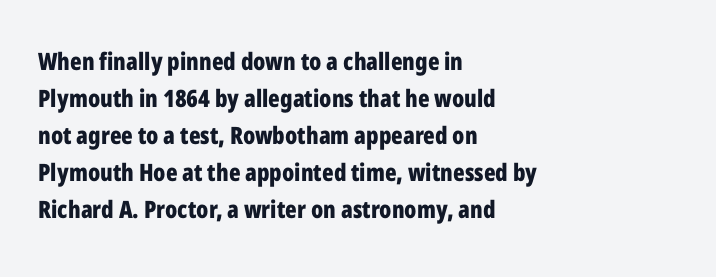
The image shows 24 px bold type, upright; set left-aligned, normal line spacing (1.54x), normal letter spacing, not underlined.
